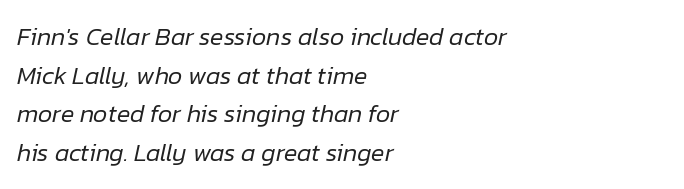
The image shows 25 px text type, italic (leaning right); set left-aligned, normal line spacing (1.55x), normal letter spacing, not underlined.
